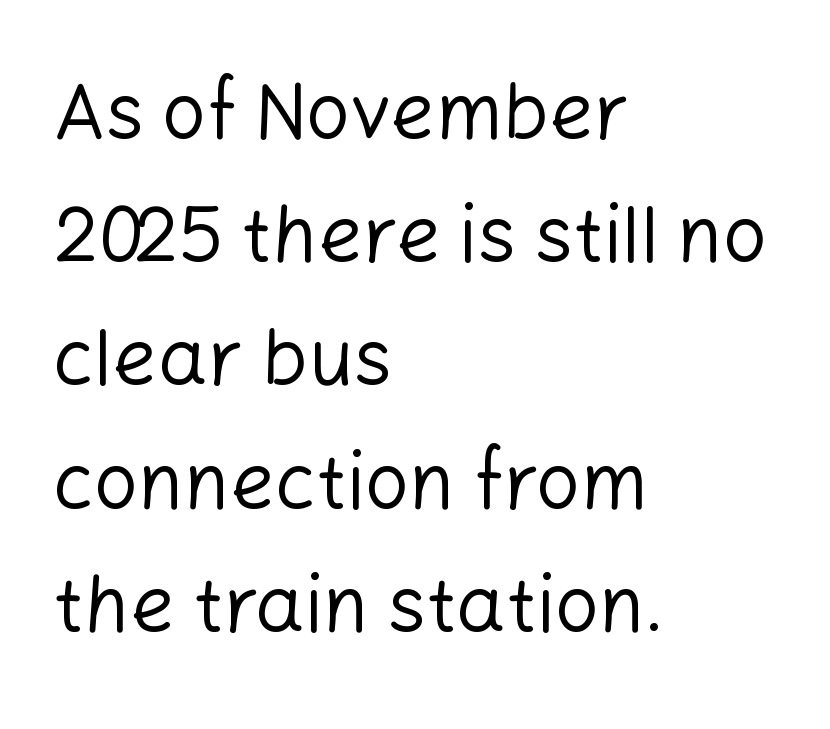
{"serif": "no", "italic": "no", "bold": "no", "weight": "regular", "width": "normal", "stroke_contrast": "low", "x_height": "medium", "monospaced": "no", "underline": "no", "align": "left", "line_spacing": "normal", "line_spacing_ratio": 1.58, "letter_spacing": "normal", "letter_spacing_em": 0.0, "glyph_px": 78}
